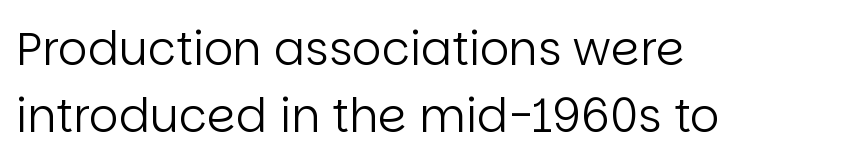
Is the type heavy? It reads as light-to-regular instead. The setting favours the left margin, as ordinary paragraphs usually do. Is there any slant? The stems are plumb. Only glyphs here, with clear space below each row.
